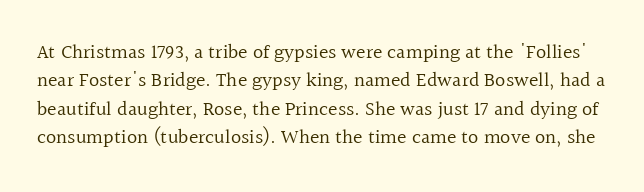
Unmarked baselines from the first word to the last. Interline gaps are of average width in this sample. Counters stay open thanks to moderate or lighter strokes. This is roman type, the default non-slanted kind.
